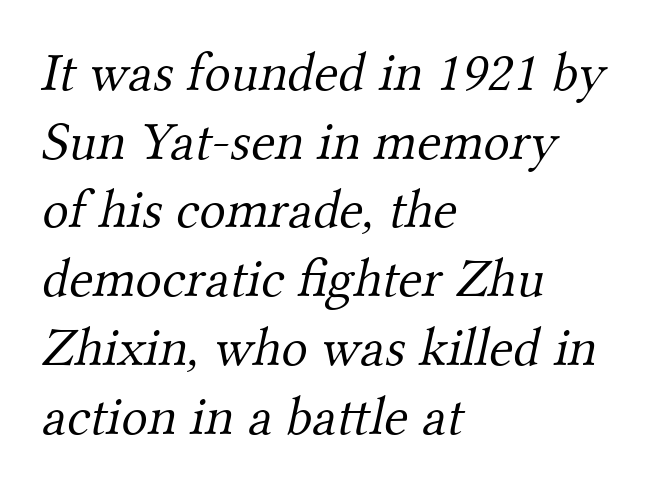
{"serif": "yes", "bold": "no", "weight": "light", "width": "normal", "stroke_contrast": "medium", "x_height": "small", "monospaced": "no", "underline": "no", "align": "left", "line_spacing": "normal", "line_spacing_ratio": 1.25, "letter_spacing": "normal", "letter_spacing_em": 0.0, "glyph_px": 55}
